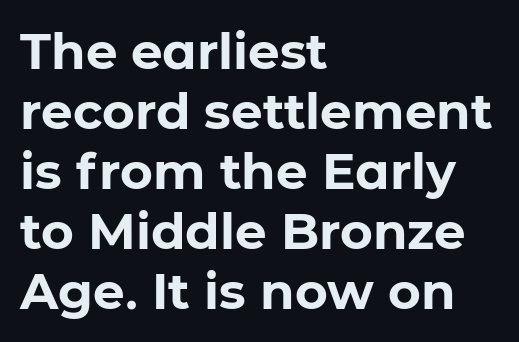
Quick note: underline off. Check where the strokes stop: nothing finishes them off — pure sans. Spacing verdict: proportional, widths tailored to each character. What stands out about the letter spacing? Nothing — it is the standard amount. Strokes here are thick enough to call this a true bold.
